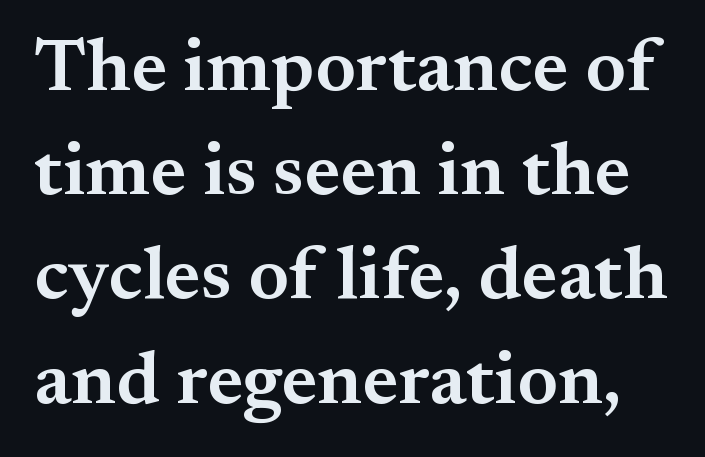
{"serif": "yes", "italic": "no", "bold": "semi", "weight": "semibold", "width": "normal", "stroke_contrast": "medium", "x_height": "small", "monospaced": "no", "underline": "no", "line_spacing": "normal", "line_spacing_ratio": 1.39, "letter_spacing": "normal", "letter_spacing_em": 0.0, "glyph_px": 75}
